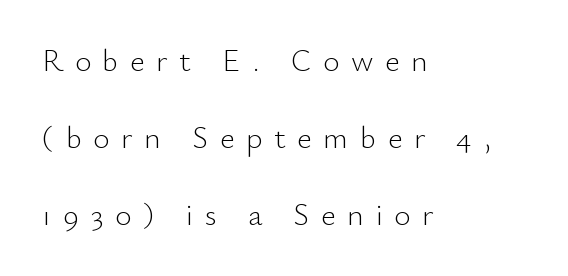
Q: Is the text bold? A: No.
Q: Is the text italic (slanted)? A: No, it is upright.
Q: Is the typeface a serif or a sans-serif typeface? A: Sans-serif.
Q: Is the text underlined? A: No.
Q: How is the paragraph aligned? A: Left-aligned.
Q: Is the spacing between letters normal or unusually wide? A: Unusually wide.
Q: Is the spacing between lines tight, normal or loose? A: Loose.
Q: Width (condensed, normal, or wide)? A: Normal.
Q: Stroke contrast? A: Low.
Q: x-height? A: Small.
Q: Monospaced? A: No.
